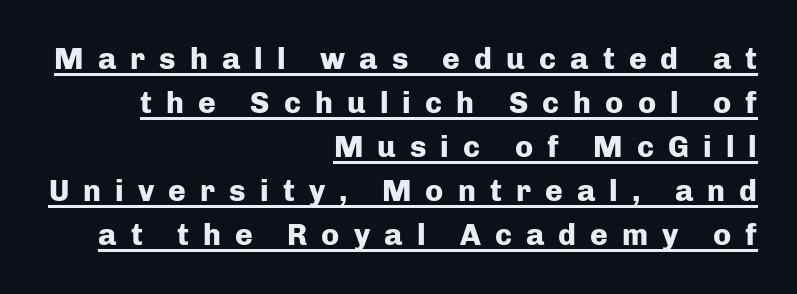
Q: Is the text bold? A: Yes.
Q: Is the text italic (slanted)? A: No, it is upright.
Q: Is the typeface a serif or a sans-serif typeface? A: Sans-serif.
Q: Is the text underlined? A: Yes.
Q: How is the paragraph aligned? A: Right-aligned.
Q: Is the spacing between letters normal or unusually wide? A: Unusually wide.
Q: Is the spacing between lines tight, normal or loose? A: Normal.
Q: Width (condensed, normal, or wide)? A: Normal.
Q: Stroke contrast? A: Low.
Q: x-height? A: Medium.
Q: Monospaced? A: No.
